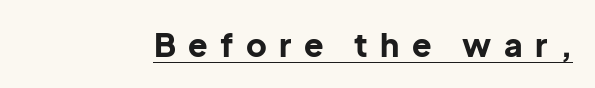
Students, note that the glyphs here are deliberately spaced far apart. The passage shown is typed in a proportional face where columns would drift. The letters stand upright; this is a roman face. Type style note: lacks serifs.
